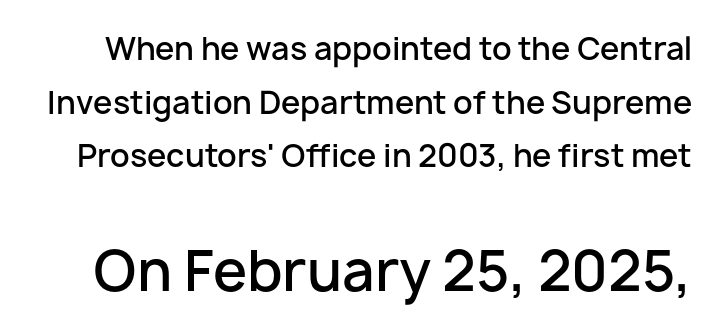
The image shows 55 px semibold sans-serif type, upright; set line spacing 1.73x, normal letter spacing, not underlined; the second (bottom) block is 1.77x larger; low stroke contrast and a medium x-height.
